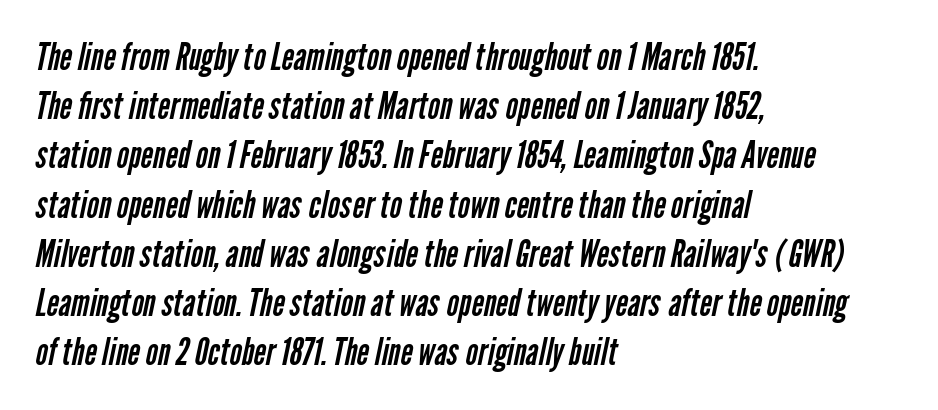
{"serif": "no", "bold": "no", "weight": "regular", "width": "condensed", "stroke_contrast": "low", "x_height": "medium", "monospaced": "no", "underline": "no", "align": "left", "line_spacing": "normal", "line_spacing_ratio": 1.33, "letter_spacing": "normal", "letter_spacing_em": 0.0, "glyph_px": 37}
